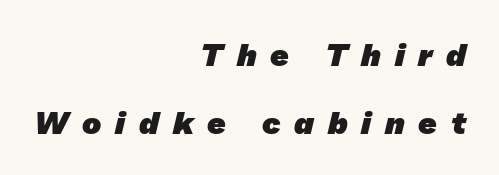
The image shows 32 px heavy sans-serif type; set right-aligned, loose line spacing (2.14x), unusually wide letter spacing (+0.43 em), not underlined; low stroke contrast and a medium x-height.
